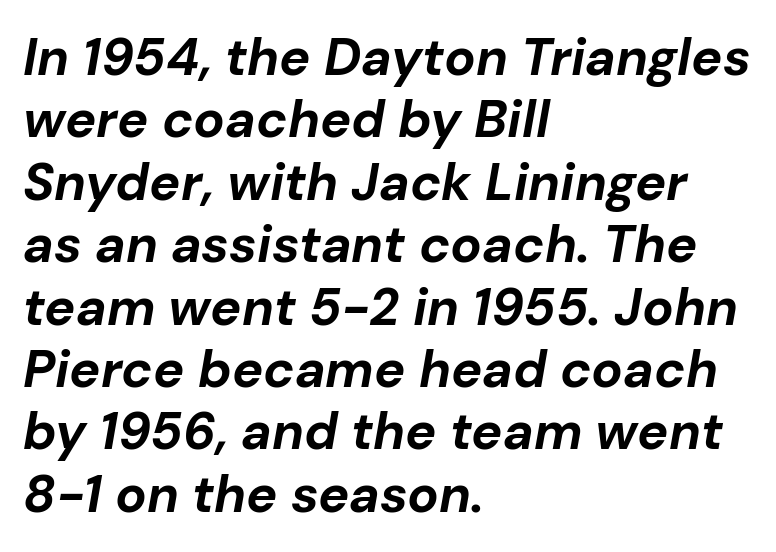
Characters are canted at an angle relative to the baseline's perpendicular. The baseline area is clear. These words are printed bold, with thick strokes throughout. Line beginnings align vertically; line endings do not.
